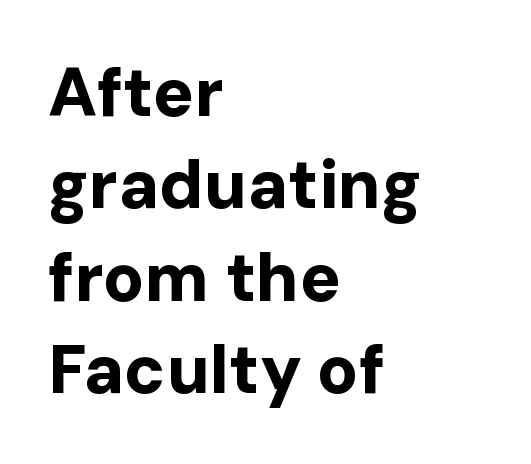
Q: Is the text bold? A: Yes.
Q: Is the text italic (slanted)? A: No, it is upright.
Q: Is the typeface a serif or a sans-serif typeface? A: Sans-serif.
Q: Is the text underlined? A: No.
Q: How is the paragraph aligned? A: Left-aligned.
Q: Is the spacing between letters normal or unusually wide? A: Normal.
Q: Is the spacing between lines tight, normal or loose? A: Normal.
Q: Width (condensed, normal, or wide)? A: Normal.
Q: Stroke contrast? A: Low.
Q: x-height? A: Medium.
Q: Monospaced? A: No.
